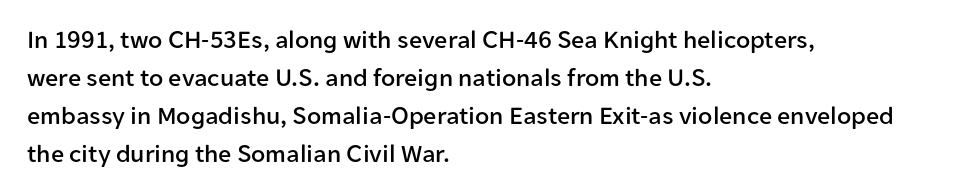
The image shows 26 px text type, upright; set left-aligned, normal line spacing (1.46x), normal letter spacing, not underlined.
